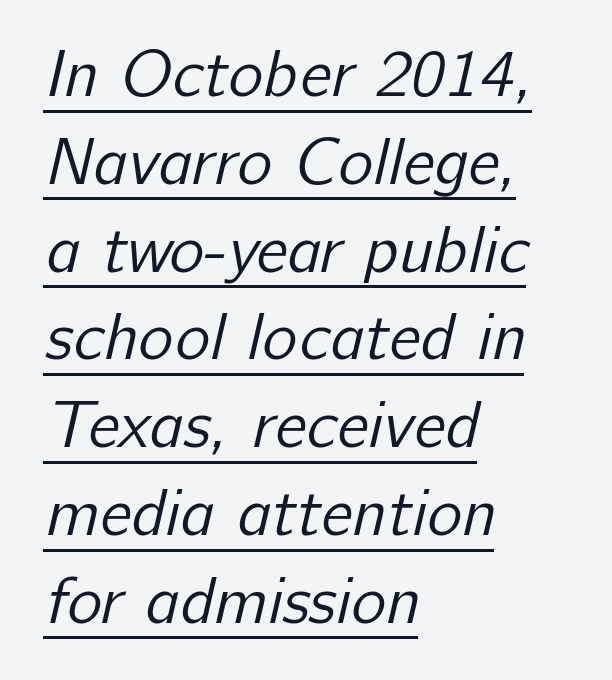
The image shows 66 px regular-weight sans-serif type; set left-aligned, normal line spacing (1.33x), normal letter spacing, underlined; low stroke contrast and a medium x-height.
